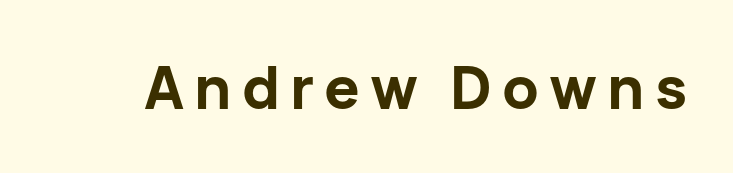
The image shows 59 px bold sans-serif type, upright; set not underlined; low stroke contrast and a medium x-height.
